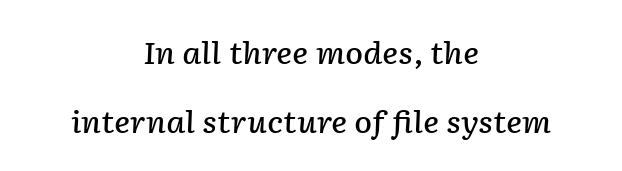
The image shows 30 px semibold type, italic (leaning right); set centered, loose line spacing (2.3x), normal letter spacing, not underlined; low stroke contrast and a medium x-height.
